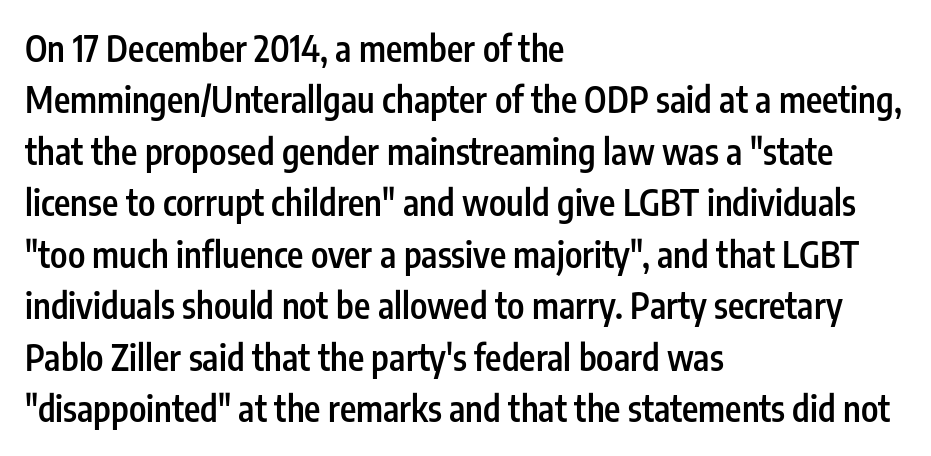
{"serif": "no", "italic": "no", "bold": "semi", "weight": "semibold", "width": "condensed", "stroke_contrast": "low", "x_height": "medium", "monospaced": "no", "underline": "no", "align": "left", "line_spacing": "normal", "line_spacing_ratio": 1.47, "letter_spacing": "normal", "letter_spacing_em": 0.0, "glyph_px": 35}
